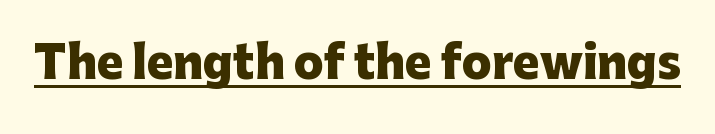
The image shows 44 px heavy sans-serif type, upright; set normal letter spacing, underlined; low stroke contrast and a medium x-height.
